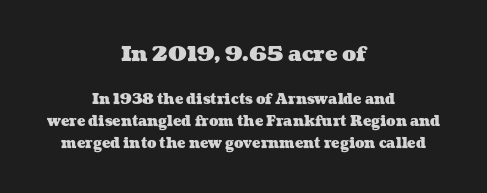
Q: Is the text bold? A: Yes.
Q: Is the text underlined? A: No.
Q: How is the paragraph aligned? A: Centered.
Q: Is the spacing between letters normal or unusually wide? A: Normal.
Q: Is the spacing between lines tight, normal or loose? A: Normal.
Q: Which block of text is set in a larger size, the first (top) or the second (bottom)? A: The first (top) one.
